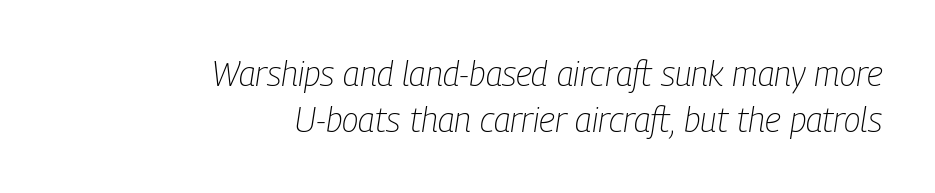
{"italic": "yes", "lean": "right", "slant_degrees": 9, "bold": "no", "weight": "light", "width": "condensed", "stroke_contrast": "low", "x_height": "medium", "monospaced": "no", "underline": "no", "align": "right", "line_spacing": "normal", "line_spacing_ratio": 1.35, "letter_spacing": "normal", "letter_spacing_em": 0.0, "glyph_px": 34}
